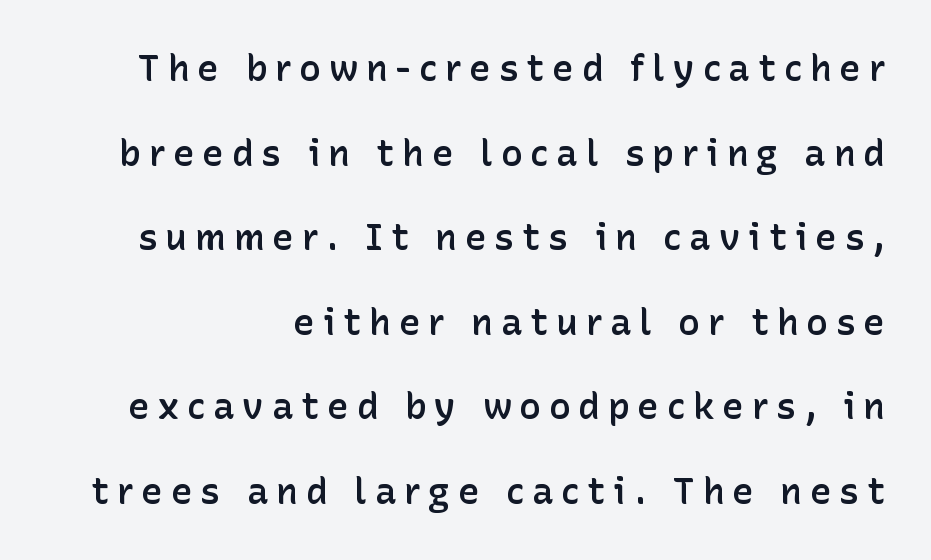
{"serif": "no", "italic": "no", "bold": "semi", "weight": "semibold", "width": "normal", "stroke_contrast": "low", "x_height": "medium", "monospaced": "no", "underline": "no", "line_spacing": "loose", "line_spacing_ratio": 2.35, "letter_spacing": "wide", "letter_spacing_em": 0.22, "glyph_px": 36}
